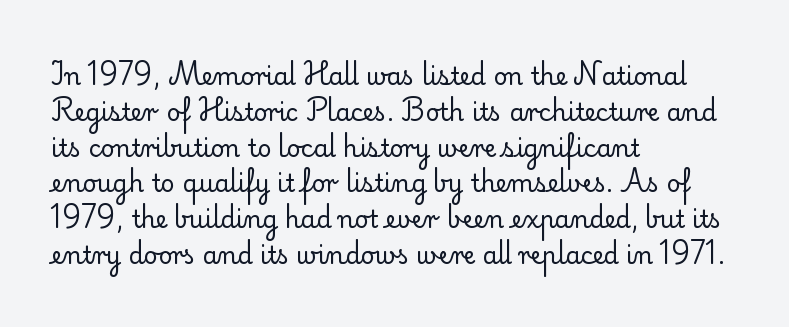
Q: Is the text bold? A: No.
Q: Is the text italic (slanted)? A: No, it is upright.
Q: Is the text underlined? A: No.
Q: How is the paragraph aligned? A: Left-aligned.
Q: Is the spacing between letters normal or unusually wide? A: Normal.
Q: Is the spacing between lines tight, normal or loose? A: Normal.
